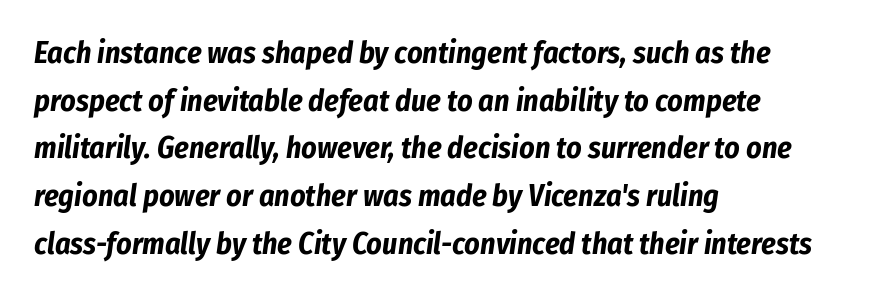
{"italic": "yes", "lean": "right", "slant_degrees": 8, "bold": "yes", "weight": "bold", "width": "condensed", "stroke_contrast": "low", "x_height": "medium", "monospaced": "no", "underline": "no", "align": "left", "line_spacing": "normal", "line_spacing_ratio": 1.59, "letter_spacing": "normal", "letter_spacing_em": 0.0, "glyph_px": 30}
